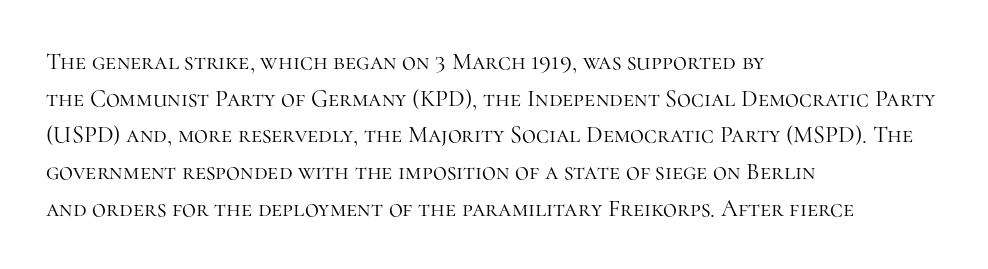
{"italic": "no", "bold": "no", "underline": "no", "align": "left", "line_spacing": "normal", "line_spacing_ratio": 1.53, "letter_spacing": "normal", "letter_spacing_em": 0.0, "glyph_px": 24}
